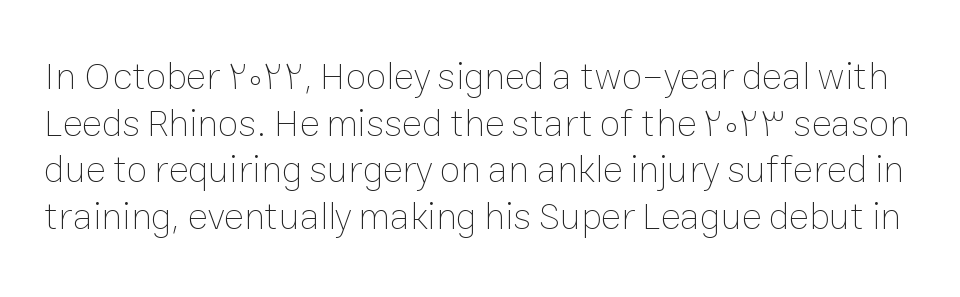
Tracking value appears to be zero — textbook default spacing. Underlining? Definitely not there. Caption: face not bold, strokes unweighted. This sample has the flowing, uneven cadence of proportional lettering. Posture: straight, roman, zero tilt.
